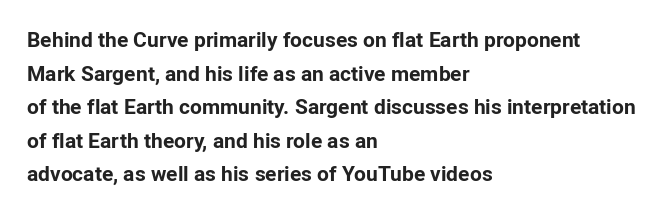
Q: Is the text bold? A: Yes.
Q: Is the text italic (slanted)? A: No, it is upright.
Q: Is the text underlined? A: No.
Q: How is the paragraph aligned? A: Left-aligned.
Q: Is the spacing between letters normal or unusually wide? A: Normal.
Q: Is the spacing between lines tight, normal or loose? A: Normal.
